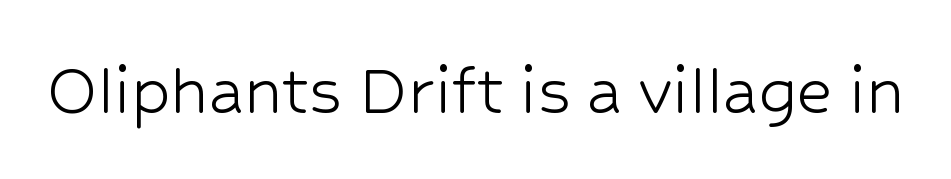
The font family rendered here belongs to the sans-serif group. Every stem runs plumb, perpendicular to the baseline. The letters advance in unequal steps, a hallmark of proportional type. The typeface has the unassuming heft of standard copy or less. Tracking value appears to be zero — textbook default spacing. The zone under the glyphs is completely vacant.
